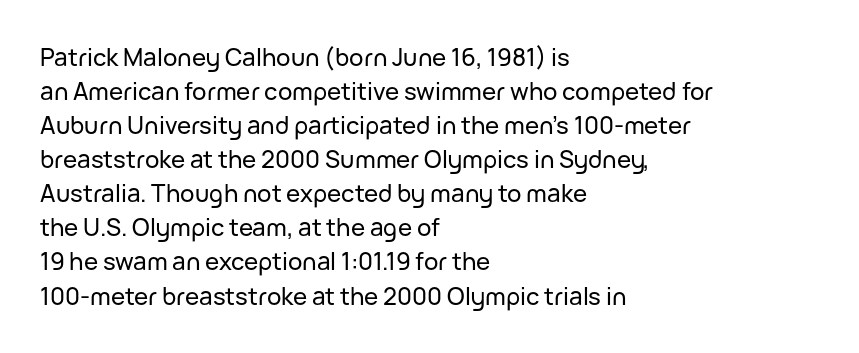
Q: Is the text italic (slanted)? A: No, it is upright.
Q: Is the text underlined? A: No.
Q: How is the paragraph aligned? A: Left-aligned.
Q: Is the spacing between letters normal or unusually wide? A: Normal.
Q: Is the spacing between lines tight, normal or loose? A: Normal.
